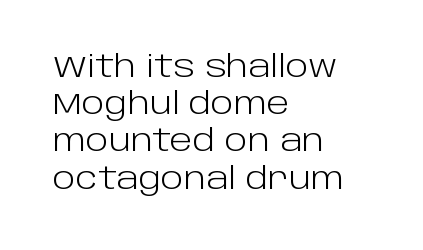
Q: Is the text bold? A: No.
Q: Is the text italic (slanted)? A: No, it is upright.
Q: Is the typeface a serif or a sans-serif typeface? A: Sans-serif.
Q: Is the text underlined? A: No.
Q: How is the paragraph aligned? A: Left-aligned.
Q: Is the spacing between letters normal or unusually wide? A: Normal.
Q: Width (condensed, normal, or wide)? A: Normal.
Q: Stroke contrast? A: Low.
Q: x-height? A: Large.
Q: Monospaced? A: No.
